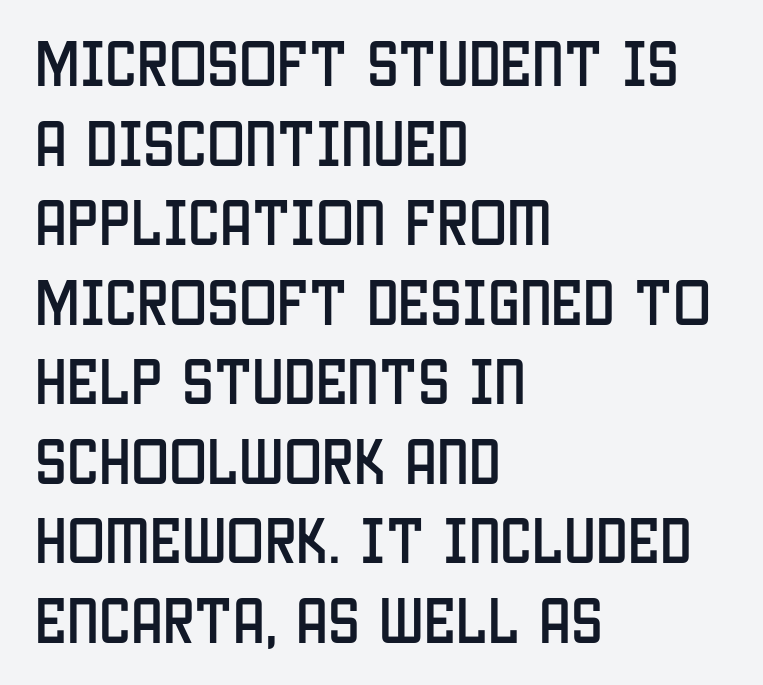
Q: Is the text italic (slanted)? A: No, it is upright.
Q: Is the typeface a serif or a sans-serif typeface? A: Sans-serif.
Q: Is the text underlined? A: No.
Q: How is the paragraph aligned? A: Left-aligned.
Q: Is the spacing between letters normal or unusually wide? A: Normal.
Q: Is the spacing between lines tight, normal or loose? A: Normal.
Q: Width (condensed, normal, or wide)? A: Condensed.
Q: Stroke contrast? A: Low.
Q: x-height? A: Large.
Q: Monospaced? A: No.
